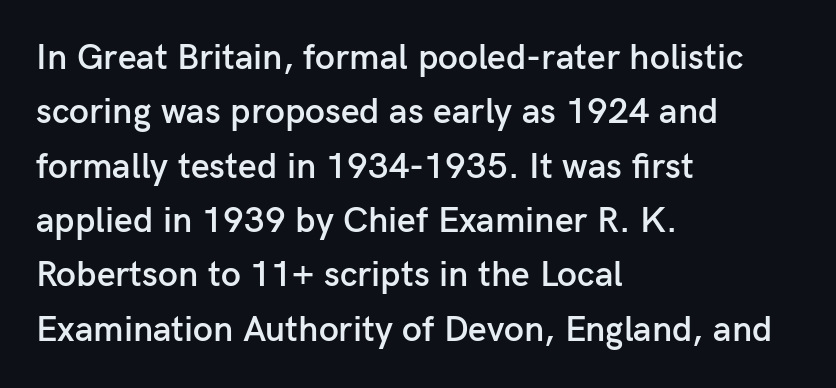
The image shows 36 px semibold sans-serif type, upright; set left-aligned, normal line spacing (1.51x), normal letter spacing, not underlined; low stroke contrast and a medium x-height.
